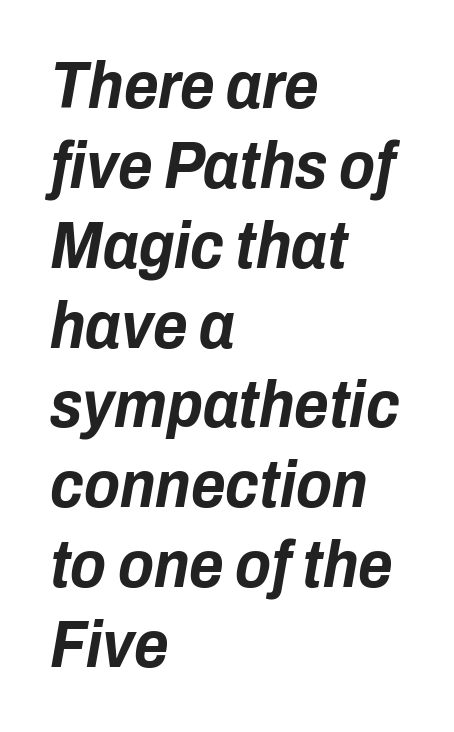
The foot of each line stays bare and open. The letters advance in unequal steps, a hallmark of proportional type. Look at the stroke-to-counter ratio: heavy, a bold. Italic: yes, the glyphs are oblique. These lines are set flush left with a ragged right edge. How are the letters spaced? Ordinarily, with no added tracking.
